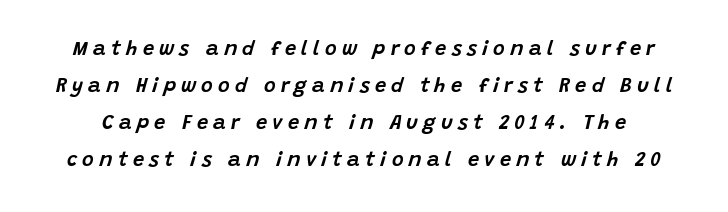
The image shows 20 px text type, italic (leaning right); set line spacing 1.85x, unusually wide letter spacing (+0.26 em), not underlined.
